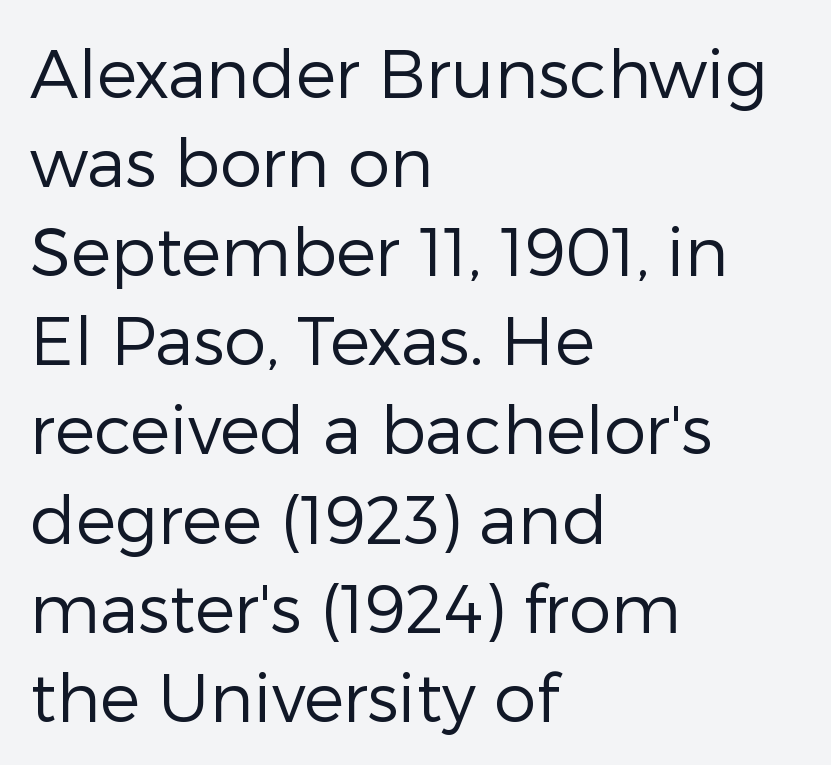
Q: Is the text bold? A: No.
Q: Is the text italic (slanted)? A: No, it is upright.
Q: Is the typeface a serif or a sans-serif typeface? A: Sans-serif.
Q: Is the text underlined? A: No.
Q: How is the paragraph aligned? A: Left-aligned.
Q: Is the spacing between letters normal or unusually wide? A: Normal.
Q: Is the spacing between lines tight, normal or loose? A: Normal.
Q: Width (condensed, normal, or wide)? A: Normal.
Q: Stroke contrast? A: Low.
Q: x-height? A: Medium.
Q: Monospaced? A: No.
